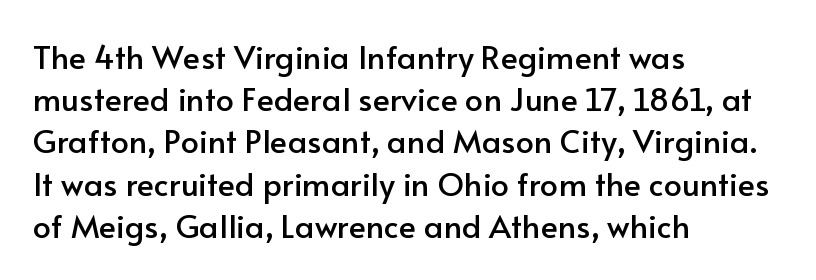
Q: Is the text italic (slanted)? A: No, it is upright.
Q: Is the typeface a serif or a sans-serif typeface? A: Sans-serif.
Q: Is the text underlined? A: No.
Q: How is the paragraph aligned? A: Left-aligned.
Q: Is the spacing between letters normal or unusually wide? A: Normal.
Q: Is the spacing between lines tight, normal or loose? A: Normal.
Q: Width (condensed, normal, or wide)? A: Normal.
Q: Stroke contrast? A: Low.
Q: x-height? A: Small.
Q: Monospaced? A: No.
